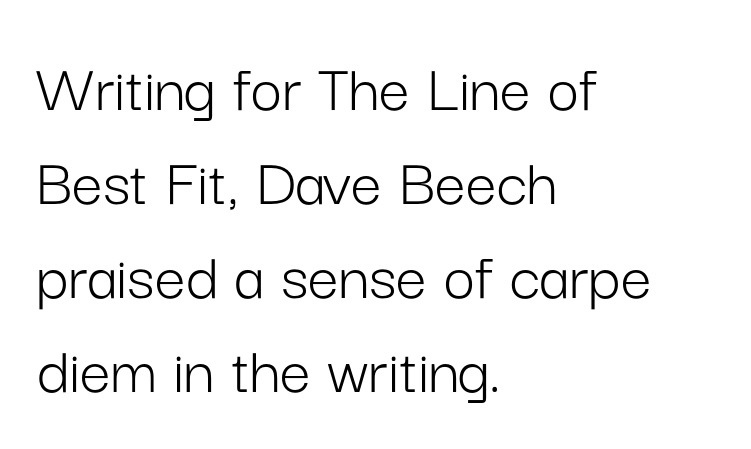
The image shows 69 px light sans-serif type, upright; set left-aligned, normal line spacing (1.36x), normal letter spacing, not underlined; low stroke contrast and a medium x-height.
